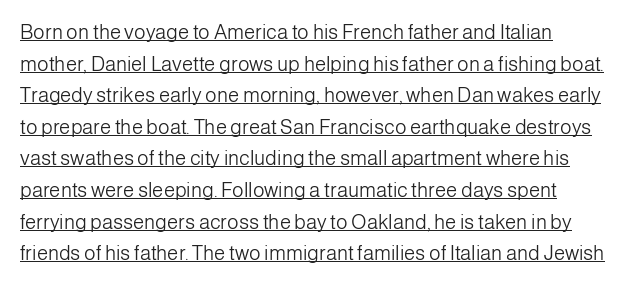
Q: Is the text bold? A: No.
Q: Is the text italic (slanted)? A: No, it is upright.
Q: Is the text underlined? A: Yes.
Q: How is the paragraph aligned? A: Left-aligned.
Q: Is the spacing between letters normal or unusually wide? A: Normal.
Q: Is the spacing between lines tight, normal or loose? A: Normal.
